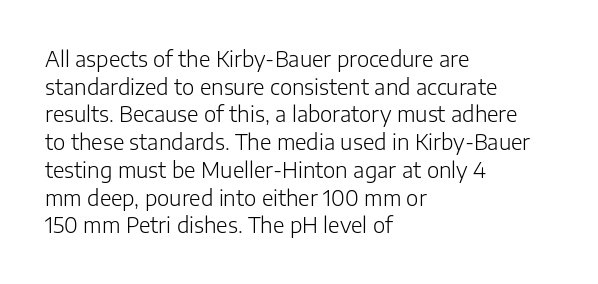
The image shows 21 px text type, upright; set left-aligned, normal line spacing (1.32x), normal letter spacing, not underlined.
